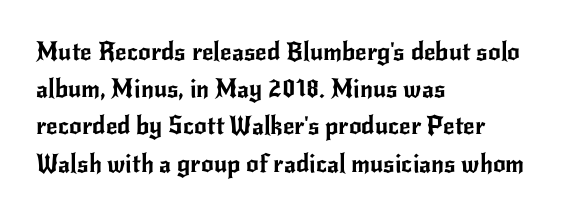
{"italic": "no", "underline": "no", "align": "left", "line_spacing": "normal", "line_spacing_ratio": 1.49, "letter_spacing": "normal", "letter_spacing_em": 0.0, "glyph_px": 25}
